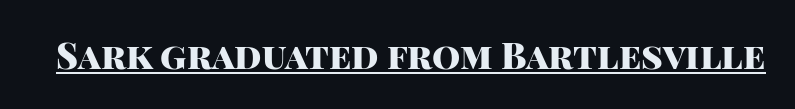
{"serif": "no", "italic": "no", "bold": "yes", "weight": "heavy", "width": "normal", "stroke_contrast": "high", "x_height": "large", "monospaced": "no", "underline": "yes", "letter_spacing": "normal", "letter_spacing_em": 0.0, "glyph_px": 36}
